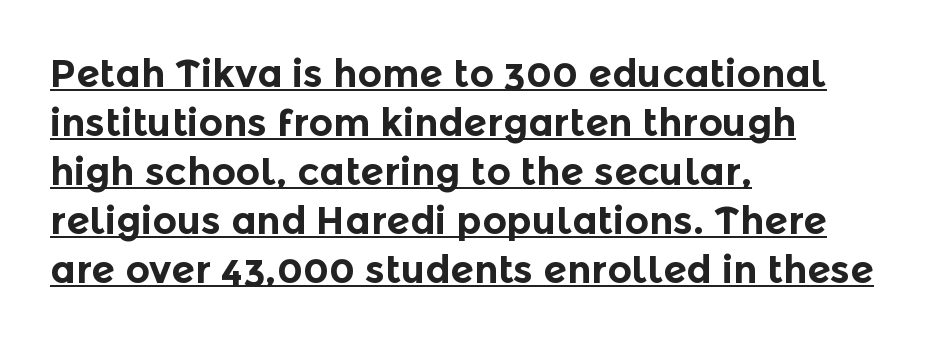
The image shows 38 px bold sans-serif type, upright; set left-aligned, normal line spacing (1.29x), normal letter spacing, underlined; a medium x-height.
